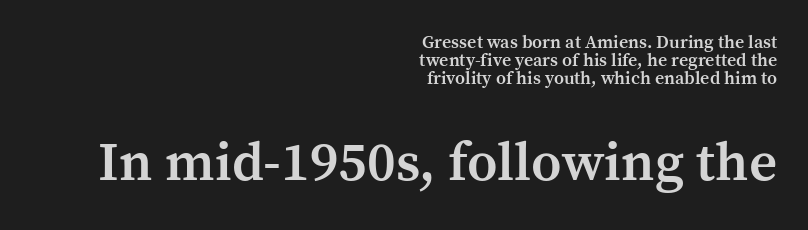
The image shows 55 px semibold serif type, upright; set right-aligned, tight line spacing (1.0x), normal letter spacing, not underlined; the second (bottom) block is 3.06x larger; medium stroke contrast and a medium x-height.
